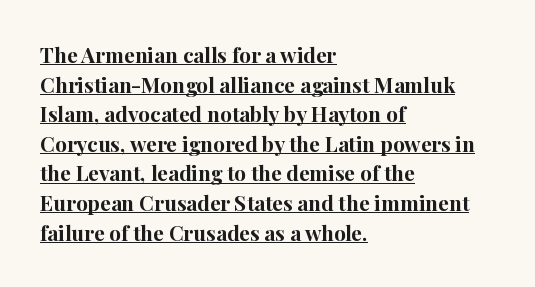
Q: Is the text bold? A: Yes.
Q: Is the text italic (slanted)? A: No, it is upright.
Q: Is the text underlined? A: Yes.
Q: How is the paragraph aligned? A: Left-aligned.
Q: Is the spacing between letters normal or unusually wide? A: Normal.
Q: Is the spacing between lines tight, normal or loose? A: Normal.
